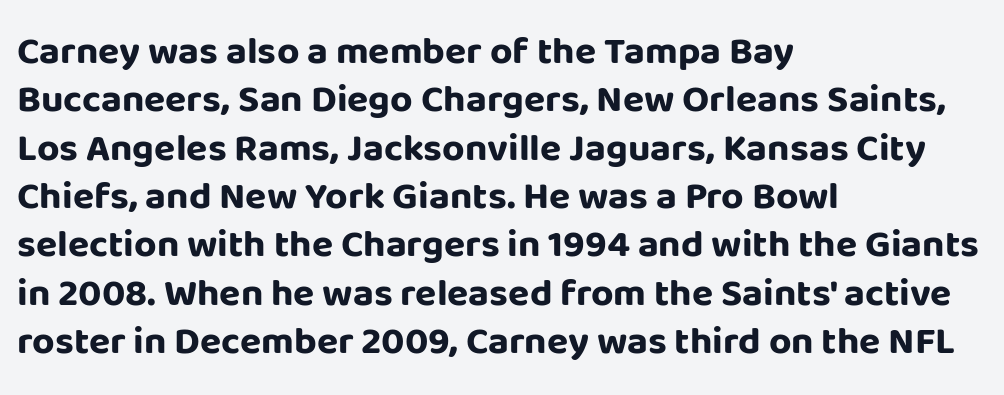
{"serif": "no", "italic": "no", "bold": "yes", "weight": "bold", "width": "normal", "stroke_contrast": "low", "x_height": "large", "monospaced": "no", "underline": "no", "align": "left", "line_spacing_ratio": 1.24, "letter_spacing": "normal", "letter_spacing_em": 0.0, "glyph_px": 39}
